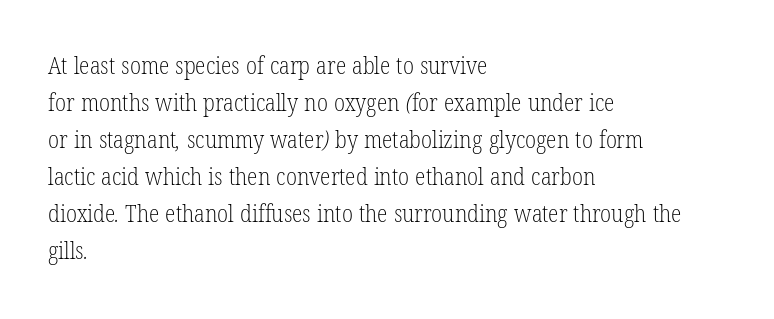
{"bold": "no", "underline": "no", "align": "left", "line_spacing": "normal", "line_spacing_ratio": 1.54, "letter_spacing": "normal", "letter_spacing_em": 0.0, "glyph_px": 24}
